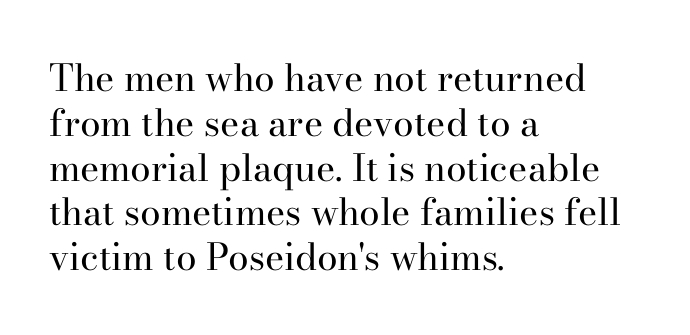
Do the letters lean? They stand straight. Observe the ordinary spacing: letters are neighbours, not strangers. Type without underlining. Stem width sits at or under what a default text font uses. The typesetter chose a ragged-right arrangement here. Little horizontal feet cap the strokes, marking this as serif type.
